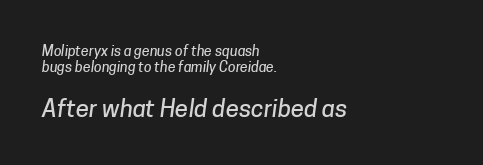
{"underline": "no", "align": "left", "line_spacing": "tight", "line_spacing_ratio": 1.13, "letter_spacing": "normal", "letter_spacing_em": 0.0, "larger_block": "second", "size_ratio": 1.71, "glyph_px": 24}
